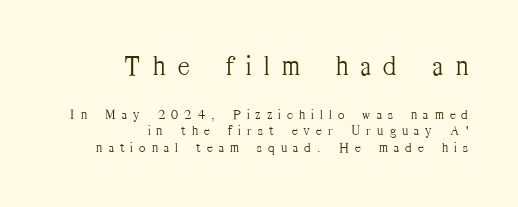
{"serif": "yes", "italic": "no", "bold": "no", "weight": "light", "width": "condensed", "stroke_contrast": "medium", "x_height": "medium", "monospaced": "no", "underline": "no", "align": "right", "line_spacing_ratio": 1.19, "letter_spacing": "wide", "letter_spacing_em": 0.44, "larger_block": "first", "size_ratio": 2.0, "glyph_px": 28}
